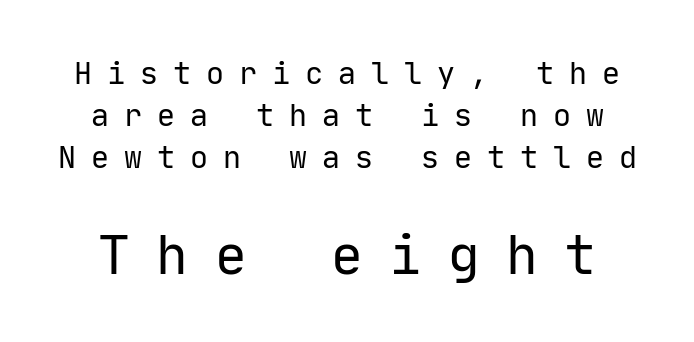
The image shows 53 px regular-weight sans-serif type, upright, monospaced; set normal line spacing (1.4x), unusually wide letter spacing (+0.5 em), not underlined; the second (bottom) block is 1.77x larger; low stroke contrast and a medium x-height.
